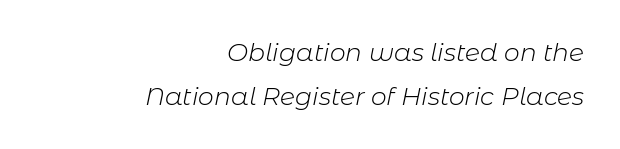
Q: Is the text bold? A: No.
Q: Is the text italic (slanted)? A: Yes, it leans right by about 11 degrees.
Q: Is the text underlined? A: No.
Q: How is the paragraph aligned? A: Right-aligned.
Q: Is the spacing between letters normal or unusually wide? A: Normal.
